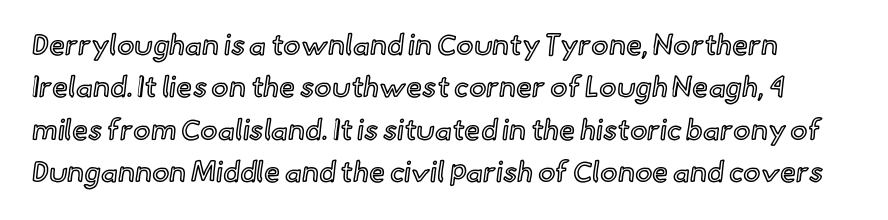
{"width": "normal", "x_height": "small", "monospaced": "no", "underline": "no", "line_spacing": "normal", "line_spacing_ratio": 1.46, "letter_spacing": "normal", "letter_spacing_em": 0.0, "glyph_px": 29}
